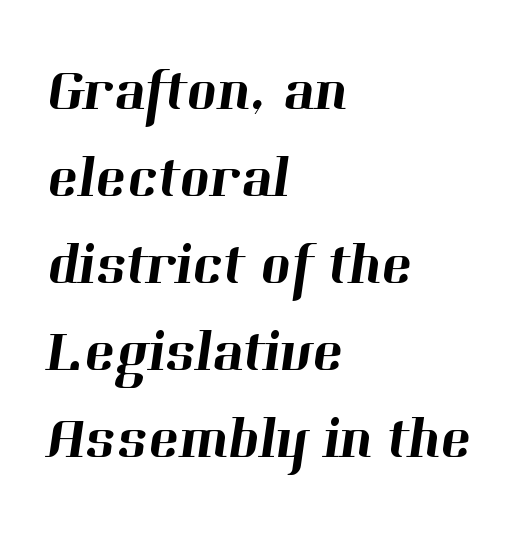
{"serif": "yes", "width": "normal", "stroke_contrast": "high", "x_height": "medium", "monospaced": "no", "underline": "no", "align": "left", "line_spacing": "normal", "line_spacing_ratio": 1.5, "letter_spacing": "normal", "letter_spacing_em": 0.0, "glyph_px": 58}
